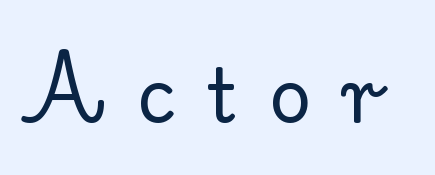
The image shows 75 px serif type, upright; set unusually wide letter spacing (+0.43 em), not underlined; low stroke contrast and a small x-height.
